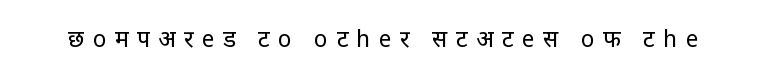
The image shows 23 px text type, upright; set unusually wide letter spacing (+0.36 em), not underlined.
